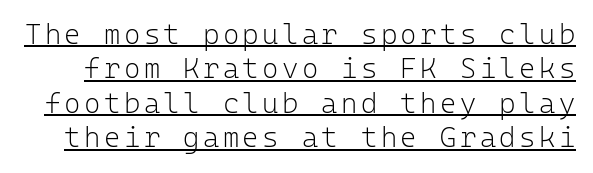
{"serif": "no", "italic": "no", "bold": "no", "weight": "light", "width": "normal", "stroke_contrast": "low", "x_height": "medium", "monospaced": "yes", "underline": "yes", "line_spacing_ratio": 1.23, "glyph_px": 28}
